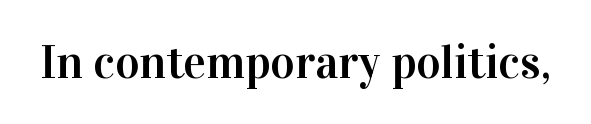
Anything drawn beneath the words? Only blank space. Here the glyphs are tracked normally, forming tight word shapes. The letters advance in unequal steps, a hallmark of proportional type. Each letter's strokes conclude with small projecting serifs. The typography opts for an upright posture over an oblique one.
